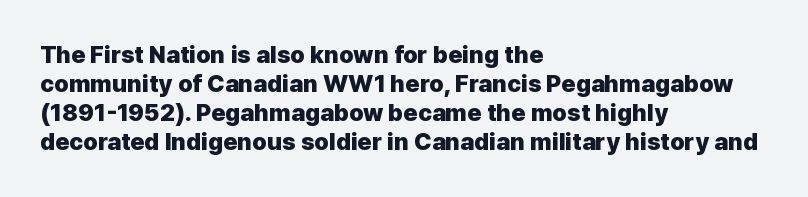
Bold? Absolutely — the strokes are thick and heavy. These lines are set flush left with a ragged right edge. Each row of text sits above clean, open space. There is no visible air inserted between adjacent glyphs. The type sits square on the baseline with zero lean.
